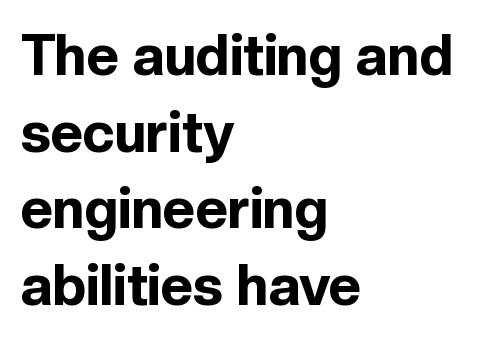
Q: Is the text bold? A: Yes.
Q: Is the text italic (slanted)? A: No, it is upright.
Q: Is the typeface a serif or a sans-serif typeface? A: Sans-serif.
Q: Is the text underlined? A: No.
Q: How is the paragraph aligned? A: Left-aligned.
Q: Is the spacing between letters normal or unusually wide? A: Normal.
Q: Is the spacing between lines tight, normal or loose? A: Normal.
Q: Width (condensed, normal, or wide)? A: Normal.
Q: x-height? A: Medium.
Q: Monospaced? A: No.
